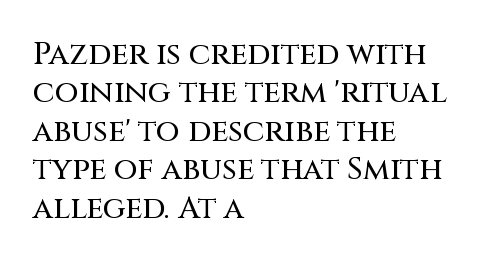
A typesetter would mark this as roman, not italic. The lines are quadded left. Spacing between characters is what you'd get straight out of the box. Letterform terminals end flat and unadorned throughout the passage.
